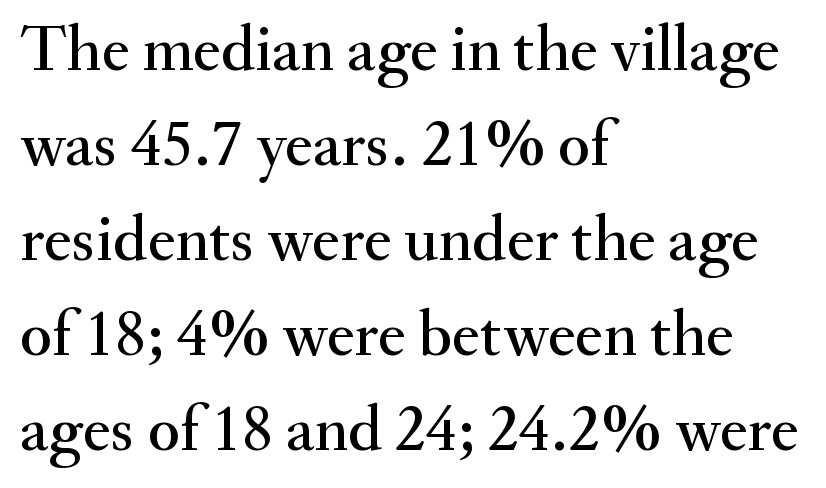
Each line starts at the same left margin while the right side varies. The letters advance in unequal steps, a hallmark of proportional type. Evenly set lines give the paragraph a standard silhouette. The passage shown is not underscored anywhere.
